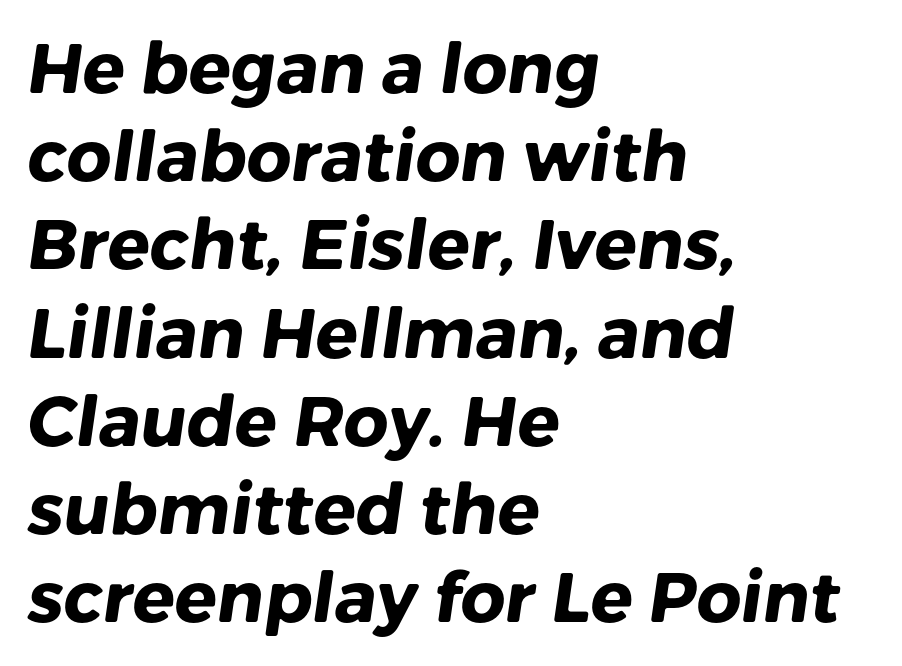
The image shows 70 px heavy sans-serif type; set left-aligned, normal line spacing (1.26x), normal letter spacing, not underlined; low stroke contrast and a medium x-height.
